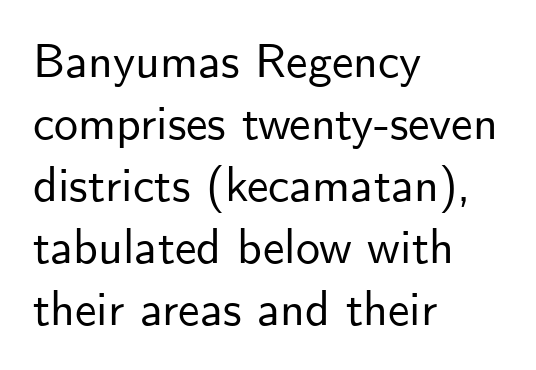
Q: Is the text italic (slanted)? A: No, it is upright.
Q: Is the typeface a serif or a sans-serif typeface? A: Sans-serif.
Q: Is the text underlined? A: No.
Q: How is the paragraph aligned? A: Left-aligned.
Q: Is the spacing between letters normal or unusually wide? A: Normal.
Q: Is the spacing between lines tight, normal or loose? A: Normal.
Q: Width (condensed, normal, or wide)? A: Normal.
Q: Stroke contrast? A: Low.
Q: x-height? A: Small.
Q: Monospaced? A: No.
